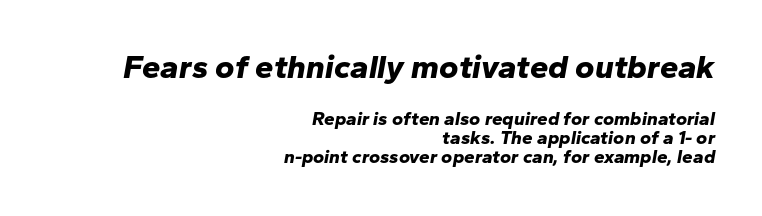
Q: Is the text bold? A: Yes.
Q: Is the text italic (slanted)? A: Yes, it leans right by about 10 degrees.
Q: Is the text underlined? A: No.
Q: How is the paragraph aligned? A: Right-aligned.
Q: Is the spacing between letters normal or unusually wide? A: Normal.
Q: Is the spacing between lines tight, normal or loose? A: Tight.
Q: Which block of text is set in a larger size, the first (top) or the second (bottom)? A: The first (top) one.
Q: Width (condensed, normal, or wide)? A: Normal.
Q: Stroke contrast? A: Low.
Q: x-height? A: Medium.
Q: Monospaced? A: No.
